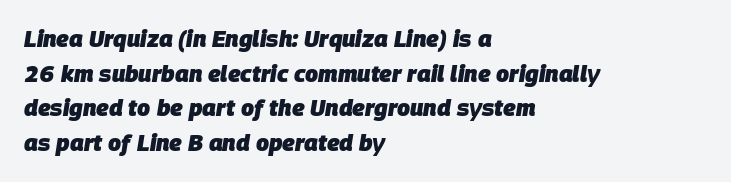
Q: Is the text bold? A: Yes.
Q: Is the text italic (slanted)? A: Yes, it leans right by about 9 degrees.
Q: Is the text underlined? A: No.
Q: How is the paragraph aligned? A: Left-aligned.
Q: Is the spacing between letters normal or unusually wide? A: Normal.
Q: Is the spacing between lines tight, normal or loose? A: Normal.
